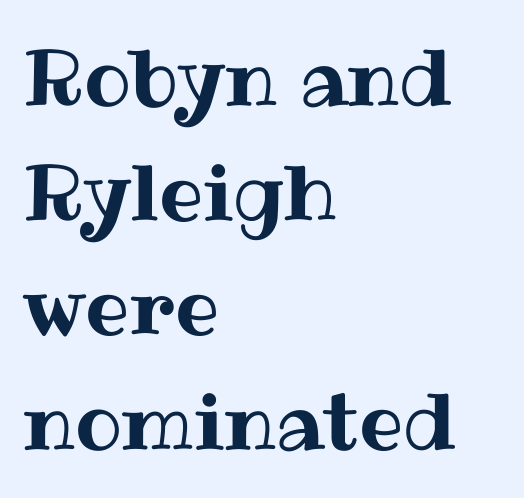
The image shows 78 px text type, upright; set left-aligned, normal line spacing (1.47x), normal letter spacing, not underlined; medium stroke contrast and a medium x-height.
